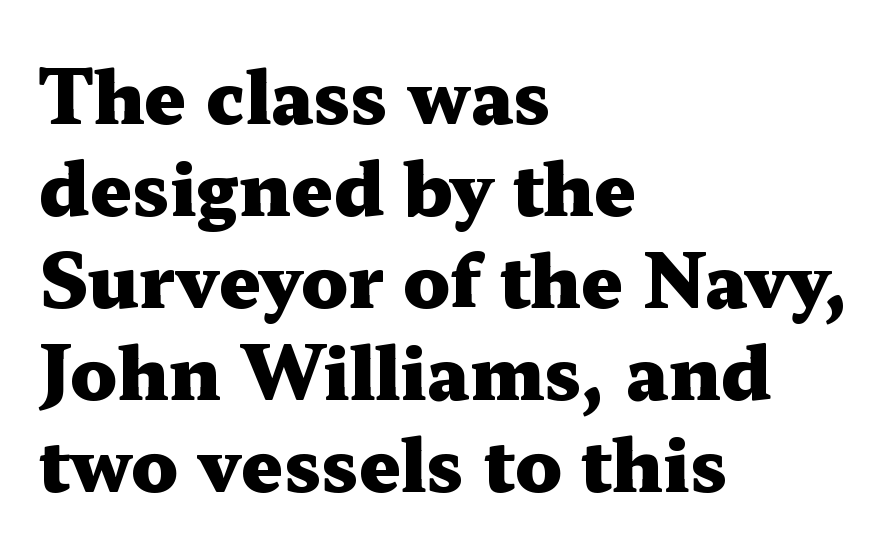
{"serif": "yes", "italic": "no", "bold": "yes", "weight": "heavy", "width": "wide", "stroke_contrast": "medium", "x_height": "medium", "monospaced": "no", "underline": "no", "align": "left", "line_spacing": "normal", "line_spacing_ratio": 1.26, "letter_spacing": "normal", "letter_spacing_em": 0.0, "glyph_px": 73}
